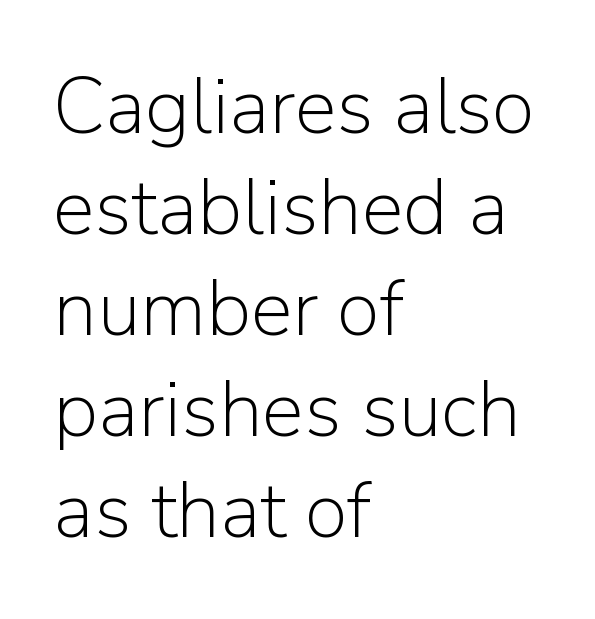
The image shows 79 px light sans-serif type, upright; set left-aligned, normal line spacing (1.28x), normal letter spacing, not underlined; low stroke contrast and a medium x-height.
